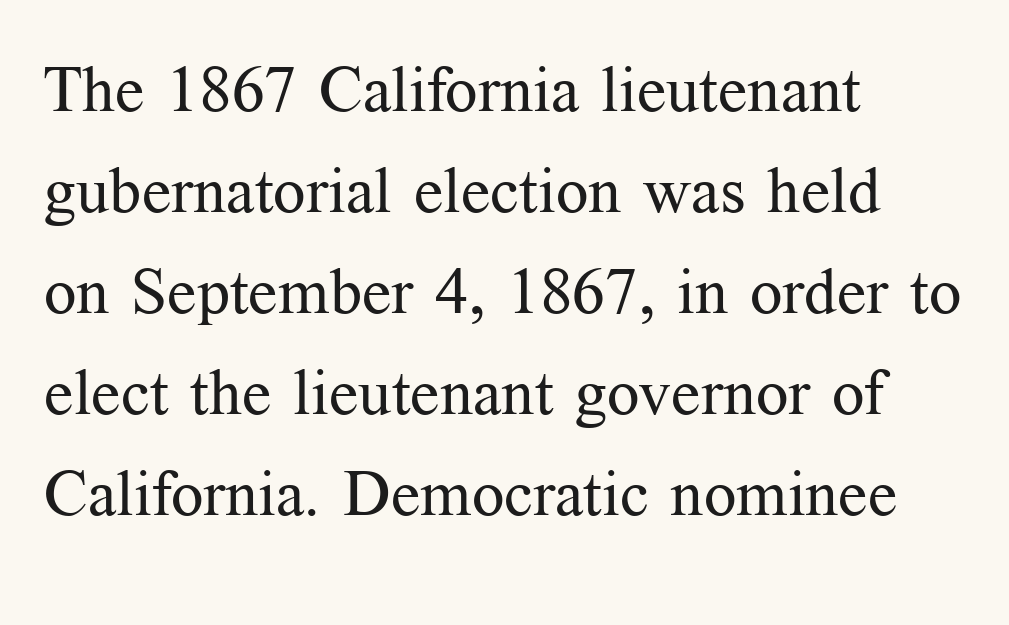
What stands out about the letter spacing? Nothing — it is the standard amount. No word sits above an underline. In terms of leading, this rendering sits right in the middle. It's the straight-up-and-down kind of type. Caption: face not bold, strokes unweighted. The face used here is proportionally spaced, like ordinary book or web type.
